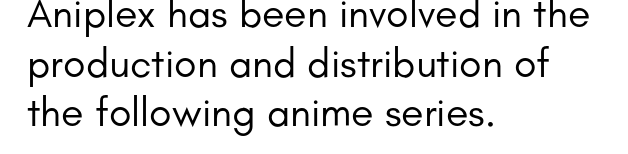
The image shows 41 px regular-weight sans-serif type, upright; set left-aligned, line spacing 1.21x, normal letter spacing, not underlined; low stroke contrast and a small x-height.
